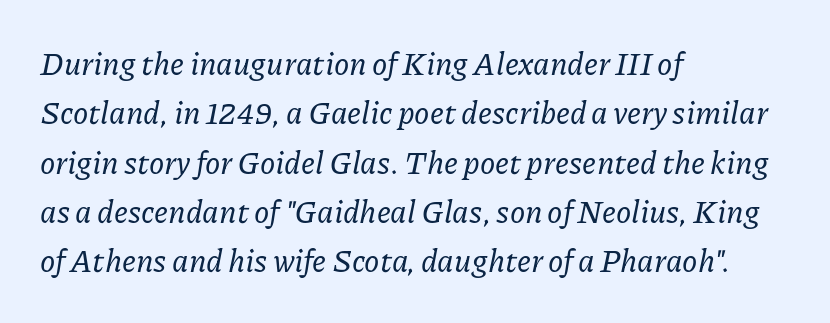
Q: Is the text italic (slanted)? A: Yes, it leans right by about 11 degrees.
Q: Is the typeface a serif or a sans-serif typeface? A: Serif.
Q: Is the text underlined? A: No.
Q: How is the paragraph aligned? A: Left-aligned.
Q: Is the spacing between letters normal or unusually wide? A: Normal.
Q: Is the spacing between lines tight, normal or loose? A: Normal.
Q: Width (condensed, normal, or wide)? A: Normal.
Q: Stroke contrast? A: Low.
Q: x-height? A: Medium.
Q: Monospaced? A: No.
